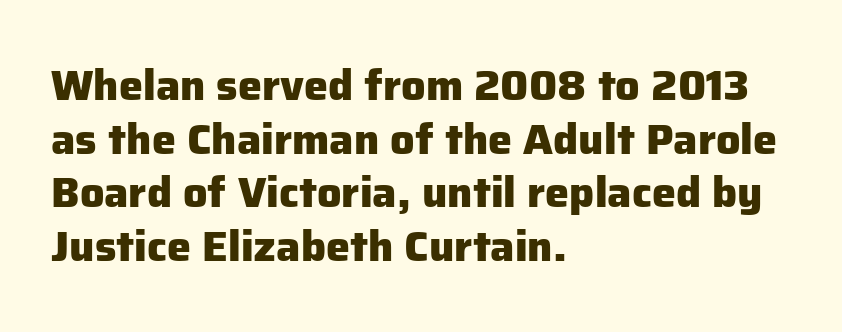
{"serif": "no", "italic": "no", "bold": "yes", "weight": "heavy", "width": "normal", "stroke_contrast": "low", "x_height": "medium", "monospaced": "no", "underline": "no", "align": "left", "line_spacing": "normal", "line_spacing_ratio": 1.25, "letter_spacing": "normal", "letter_spacing_em": 0.0, "glyph_px": 43}
